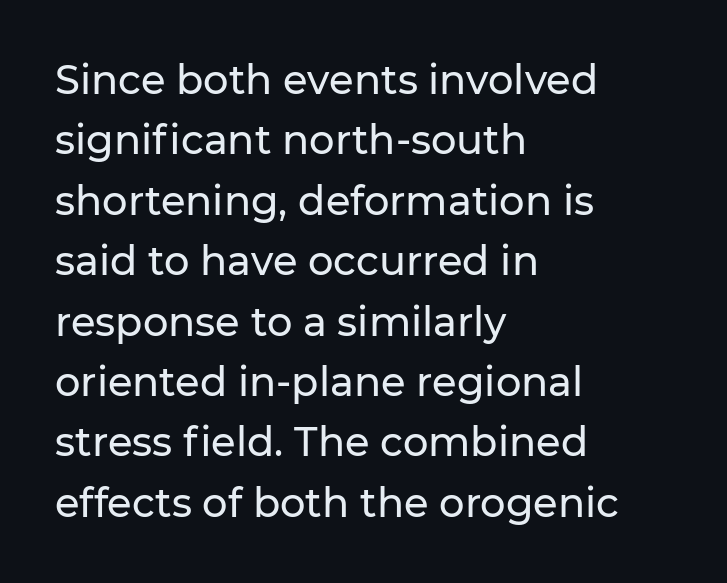
Q: Is the text italic (slanted)? A: No, it is upright.
Q: Is the typeface a serif or a sans-serif typeface? A: Sans-serif.
Q: Is the text underlined? A: No.
Q: How is the paragraph aligned? A: Left-aligned.
Q: Is the spacing between letters normal or unusually wide? A: Normal.
Q: Is the spacing between lines tight, normal or loose? A: Normal.
Q: Width (condensed, normal, or wide)? A: Normal.
Q: Stroke contrast? A: Low.
Q: x-height? A: Medium.
Q: Monospaced? A: No.
